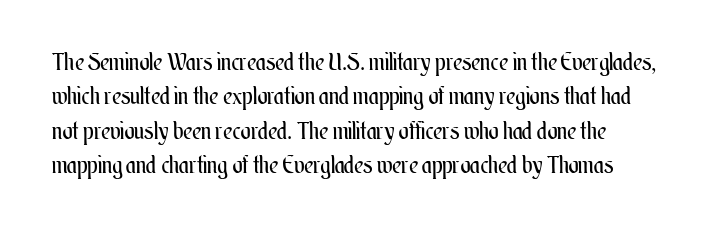
The image shows 24 px text type, upright; set left-aligned, normal line spacing (1.43x), normal letter spacing, not underlined.
